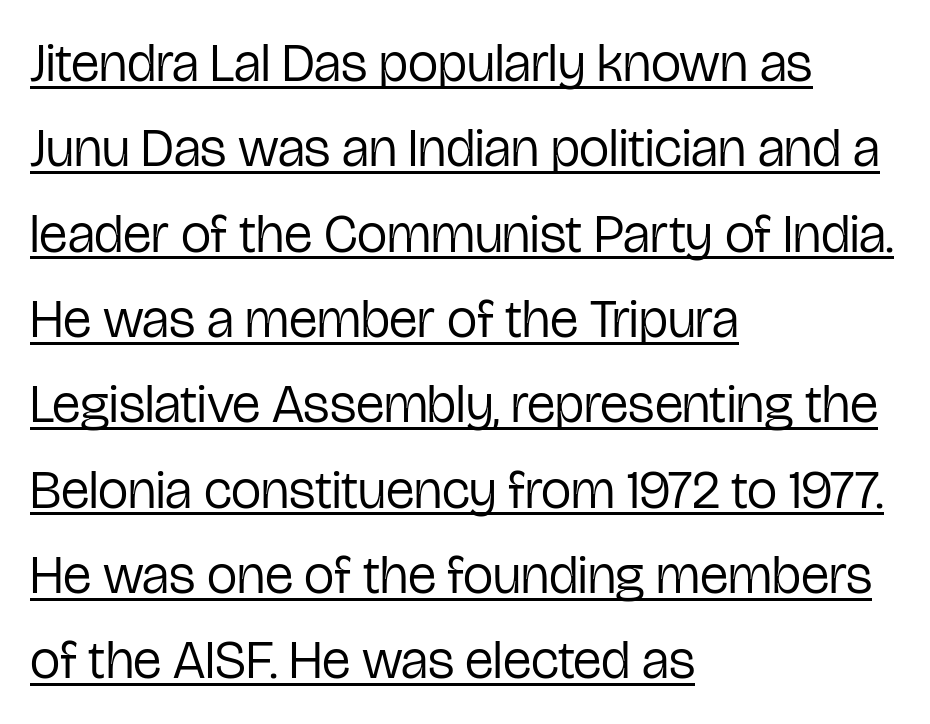
{"serif": "no", "italic": "no", "bold": "no", "weight": "regular", "width": "condensed", "stroke_contrast": "low", "x_height": "medium", "monospaced": "no", "underline": "yes", "align": "left", "line_spacing": "normal", "line_spacing_ratio": 1.58, "letter_spacing": "normal", "letter_spacing_em": 0.0, "glyph_px": 54}
